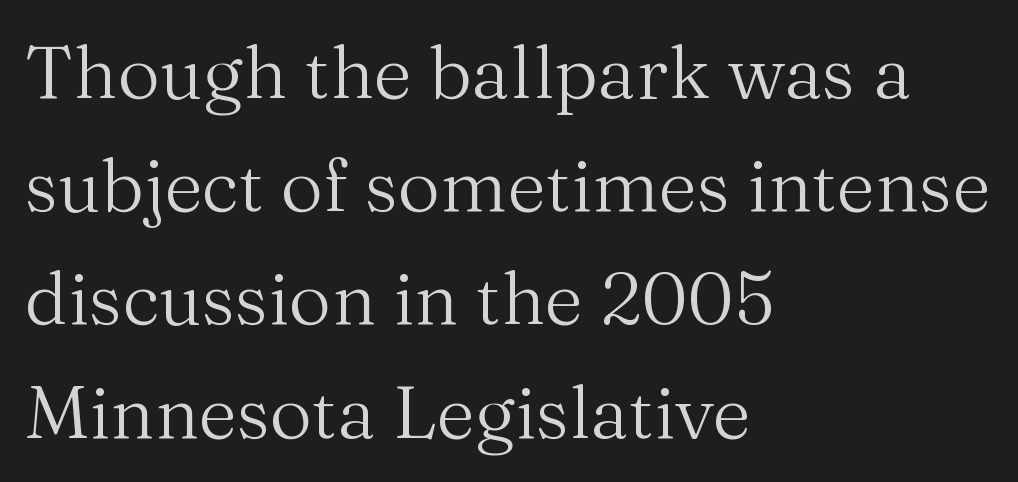
Q: Is the text bold? A: No.
Q: Is the text italic (slanted)? A: No, it is upright.
Q: Is the typeface a serif or a sans-serif typeface? A: Serif.
Q: Is the text underlined? A: No.
Q: How is the paragraph aligned? A: Left-aligned.
Q: Is the spacing between letters normal or unusually wide? A: Normal.
Q: Is the spacing between lines tight, normal or loose? A: Normal.
Q: Width (condensed, normal, or wide)? A: Normal.
Q: Stroke contrast? A: Medium.
Q: x-height? A: Medium.
Q: Monospaced? A: No.
